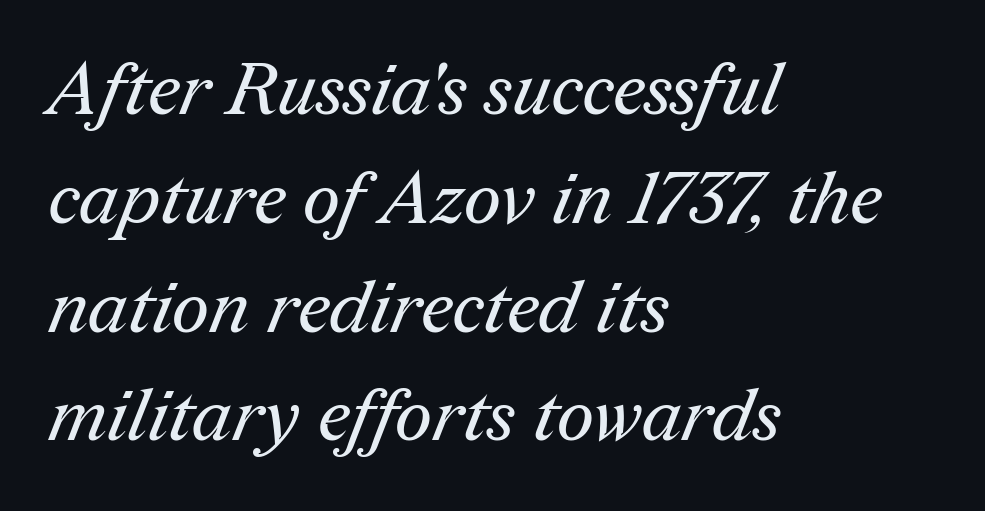
Compared with typical body copy, the letter spacing here is the same. Vertical stems look standard width or narrower in stroke. A typesetter would call this leading conventional body-copy spacing. Typographically, this falls in the serif category.
